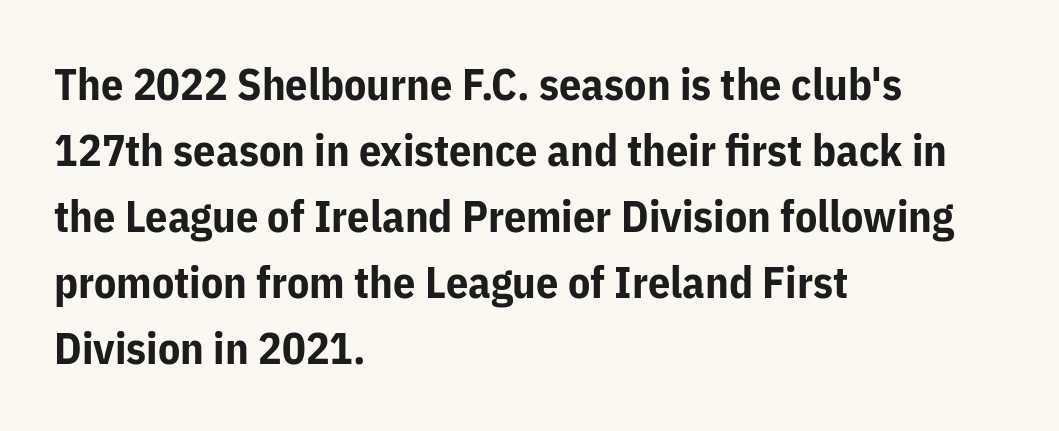
The image shows 44 px bold sans-serif type, upright; set left-aligned, normal line spacing (1.5x), normal letter spacing, not underlined; low stroke contrast and a medium x-height.
